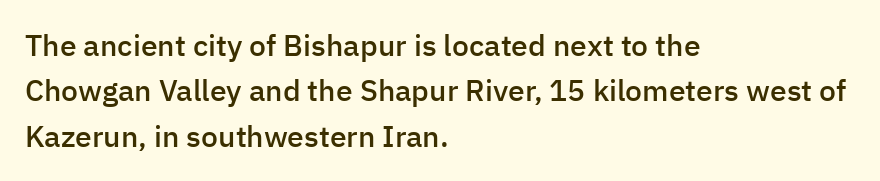
The passage is arranged the way most books set body copy — flush left. Check under the words: just untouched page. The letters stand upright; this is a roman face. How are the letters spaced? Ordinarily, with no added tracking.
